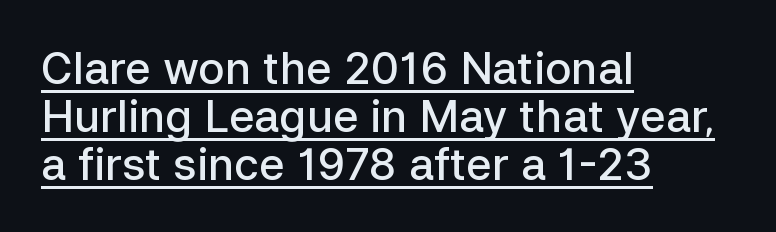
Q: Is the text bold? A: Semi-bold.
Q: Is the text italic (slanted)? A: No, it is upright.
Q: Is the typeface a serif or a sans-serif typeface? A: Sans-serif.
Q: Is the text underlined? A: Yes.
Q: How is the paragraph aligned? A: Left-aligned.
Q: Is the spacing between letters normal or unusually wide? A: Normal.
Q: Is the spacing between lines tight, normal or loose? A: Tight.
Q: Width (condensed, normal, or wide)? A: Normal.
Q: Stroke contrast? A: Low.
Q: x-height? A: Medium.
Q: Monospaced? A: No.
